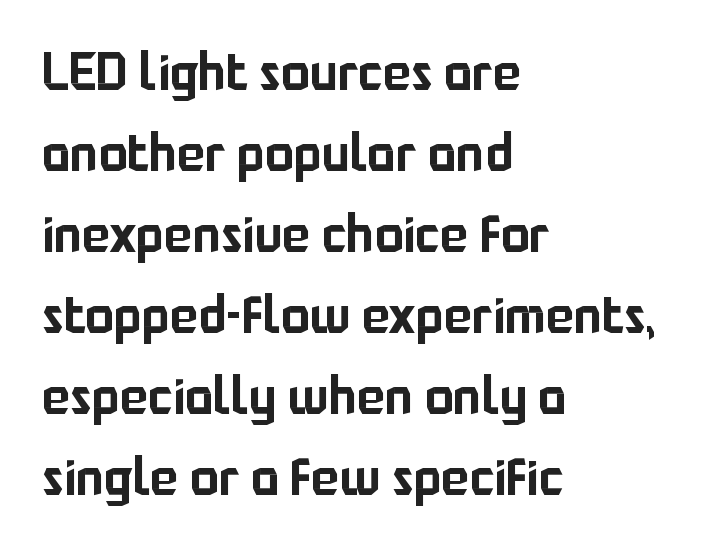
Underlining? Definitely not there. The letters carry no serifs — their stems end cleanly without finishing strokes. The setting favours the left margin, as ordinary paragraphs usually do. Whoever set this chose a conventional vertical rhythm. Notice how the stems are strictly vertical — no italics here.
